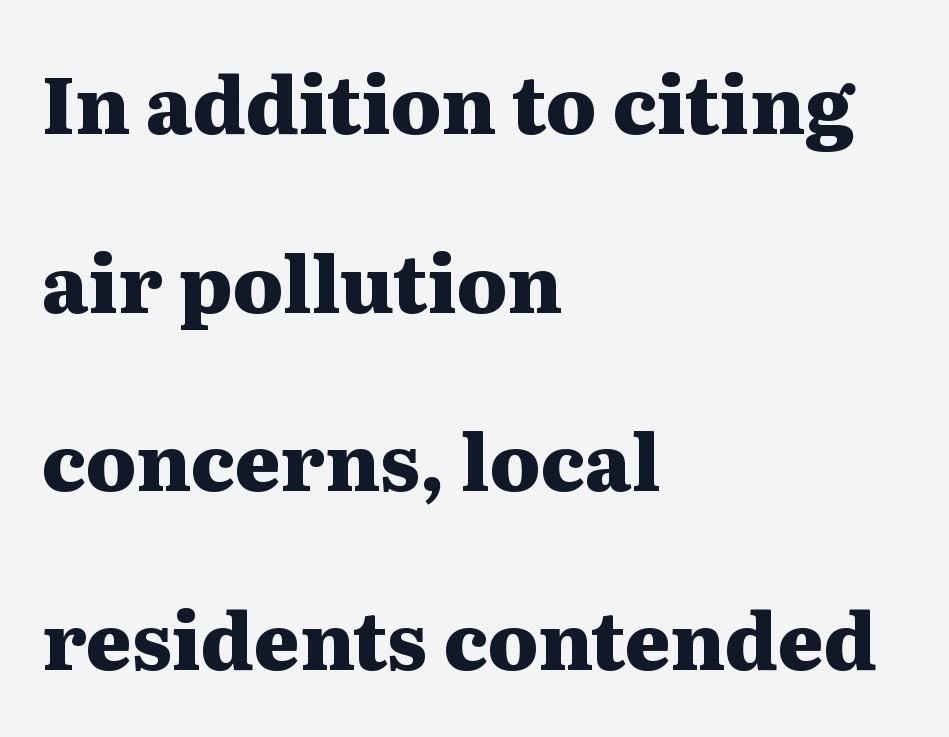
Inter-character spacing is left at the font's built-in metrics. Check under the words: just untouched page. The characters display serif detailing at their extremities. The letters stand straight up with perfectly vertical stems. The space between consecutive lines is lavish. Summary of weight: heavy, a full bold.
